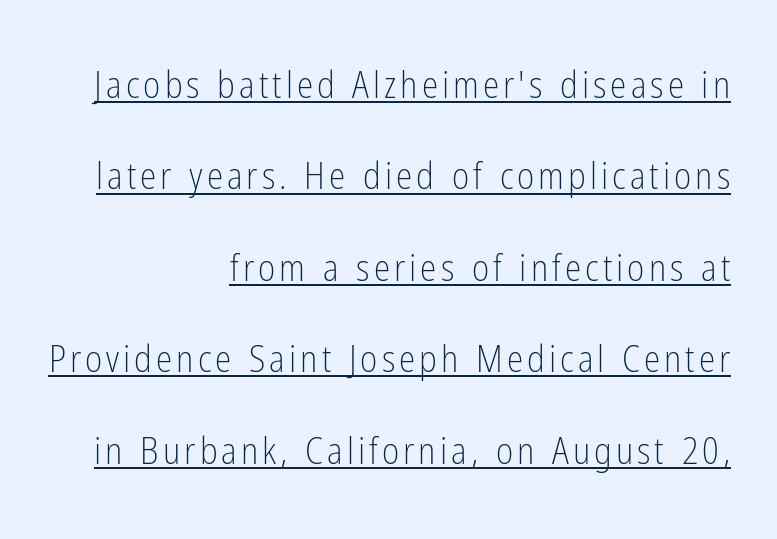
The image shows 37 px light, condensed sans-serif type, upright; set right-aligned, loose line spacing (2.47x), underlined; low stroke contrast and a medium x-height.
